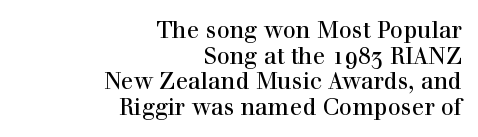
{"italic": "no", "underline": "no", "align": "right", "line_spacing": "tight", "line_spacing_ratio": 1.11, "letter_spacing": "normal", "letter_spacing_em": 0.0, "glyph_px": 23}
